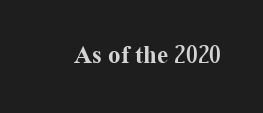
Q: Is the text bold? A: Yes.
Q: Is the text italic (slanted)? A: No, it is upright.
Q: Is the text underlined? A: No.
Q: Is the spacing between letters normal or unusually wide? A: Normal.
